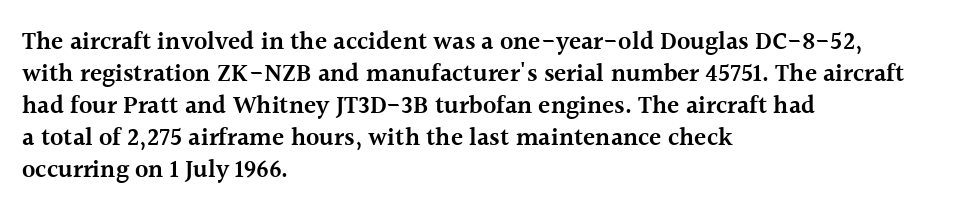
{"italic": "no", "bold": "semi", "underline": "no", "align": "left", "line_spacing": "normal", "line_spacing_ratio": 1.28, "letter_spacing": "normal", "letter_spacing_em": 0.0, "glyph_px": 25}
